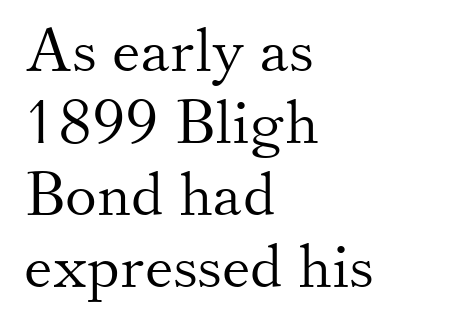
The image shows 60 px light serif type, upright; set left-aligned, line spacing 1.2x, normal letter spacing, not underlined; medium stroke contrast and a small x-height.
